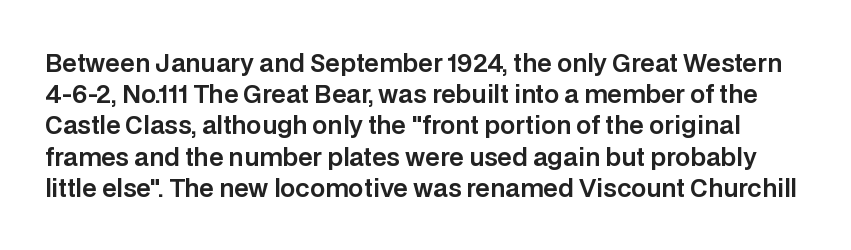
No extra tracking has been applied to these lines. This block has exactly the height ordinary leading produces. The axis of the letterforms is exactly vertical. Descenders hang freely into open space.
